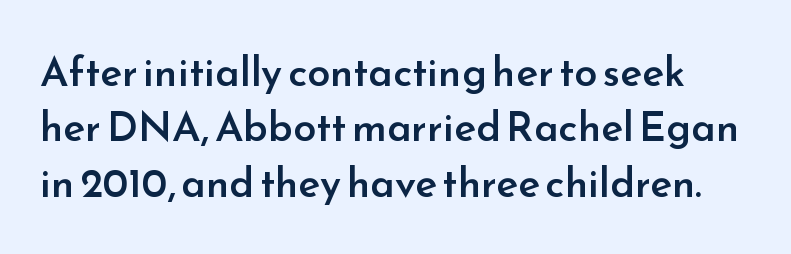
{"serif": "no", "italic": "no", "bold": "semi", "weight": "semibold", "width": "normal", "stroke_contrast": "low", "x_height": "small", "monospaced": "no", "underline": "no", "line_spacing": "normal", "line_spacing_ratio": 1.35, "letter_spacing": "normal", "letter_spacing_em": 0.0, "glyph_px": 41}
